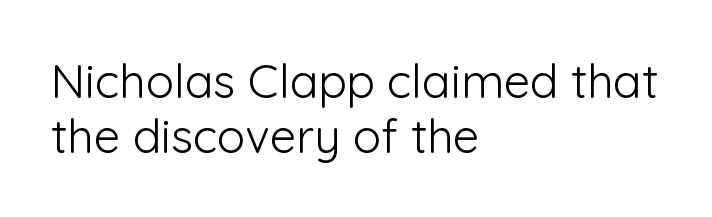
Q: Is the text bold? A: No.
Q: Is the text italic (slanted)? A: No, it is upright.
Q: Is the typeface a serif or a sans-serif typeface? A: Sans-serif.
Q: Is the text underlined? A: No.
Q: How is the paragraph aligned? A: Left-aligned.
Q: Is the spacing between letters normal or unusually wide? A: Normal.
Q: Width (condensed, normal, or wide)? A: Normal.
Q: Stroke contrast? A: Low.
Q: x-height? A: Medium.
Q: Monospaced? A: No.
